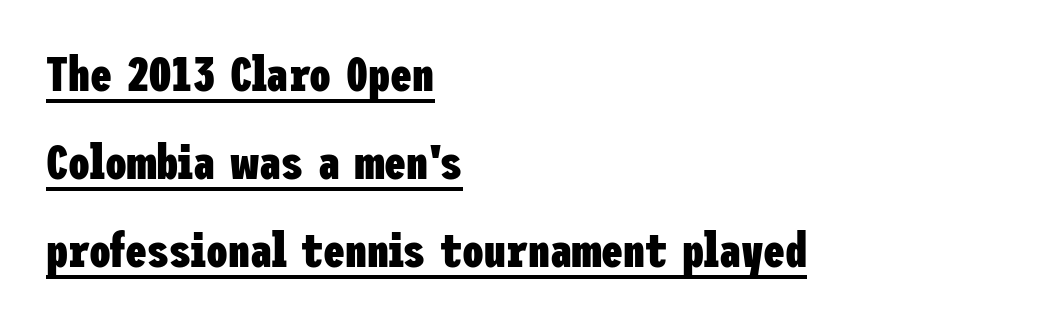
The compositor pushed each line to the left boundary. Compared with typical body copy, the letter spacing here is the same. Beneath each row of characters lies a ruled line. Each glyph is drawn with heavy, bold strokes. Is this a sans? Yes — the strokes have no serifs. Ascenders rise straight up at ninety degrees.
